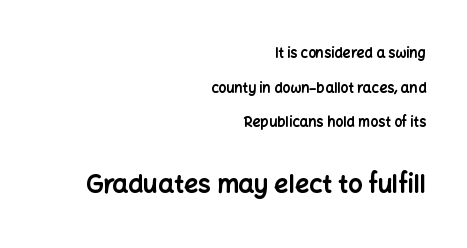
The image shows 25 px bold type, upright; set right-aligned, loose line spacing (2.47x), normal letter spacing, not underlined; the second (bottom) block is 1.79x larger.
